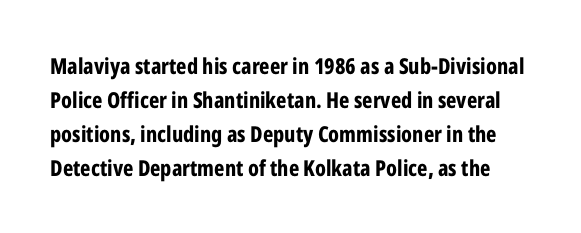
The image shows 22 px bold type, upright; set normal line spacing (1.54x), normal letter spacing, not underlined.
